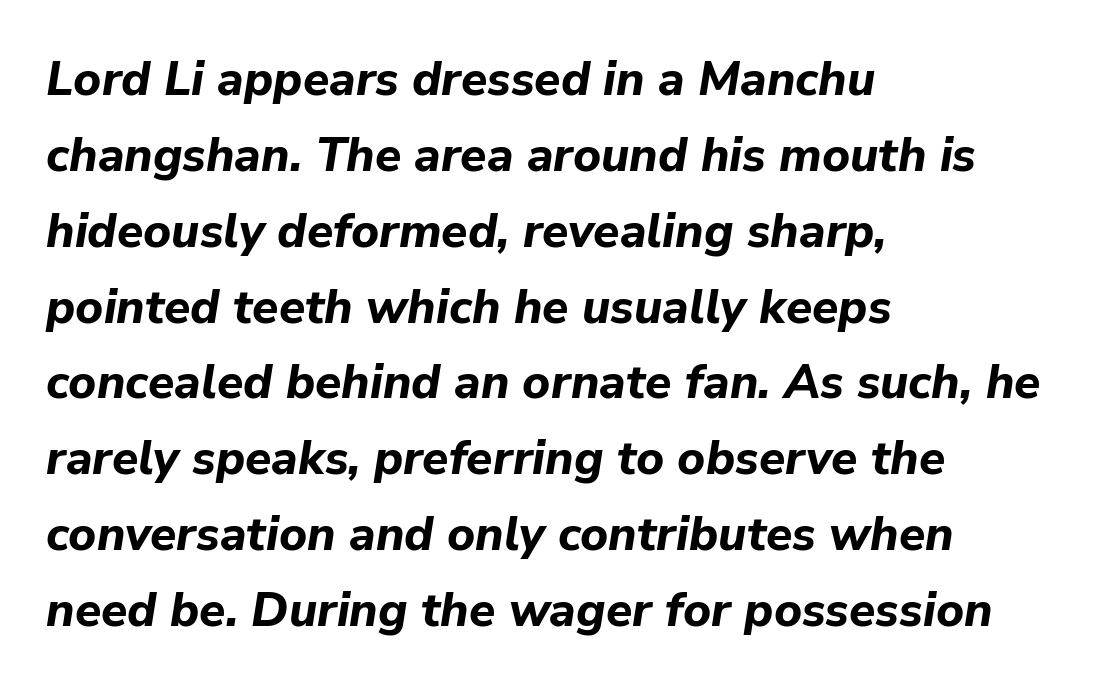
Q: Is the text bold? A: Yes.
Q: Is the text italic (slanted)? A: Yes, it leans right by about 9 degrees.
Q: Is the text underlined? A: No.
Q: How is the paragraph aligned? A: Left-aligned.
Q: Is the spacing between letters normal or unusually wide? A: Normal.
Q: Is the spacing between lines tight, normal or loose? A: Normal.
Q: Width (condensed, normal, or wide)? A: Normal.
Q: Stroke contrast? A: Low.
Q: x-height? A: Medium.
Q: Monospaced? A: No.
